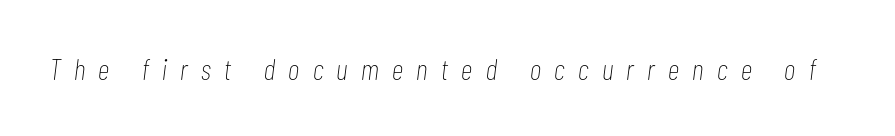
The words here are not underlined. An italicized treatment has been applied to the whole sample. A typesetter would call this heavily tracked-out type. Here the designer chose a conventional face with non-uniform glyph widths.
